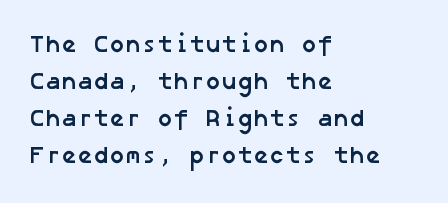
{"bold": "yes", "underline": "no", "align": "left", "line_spacing": "normal", "line_spacing_ratio": 1.54, "letter_spacing": "normal", "letter_spacing_em": 0.0, "glyph_px": 24}
